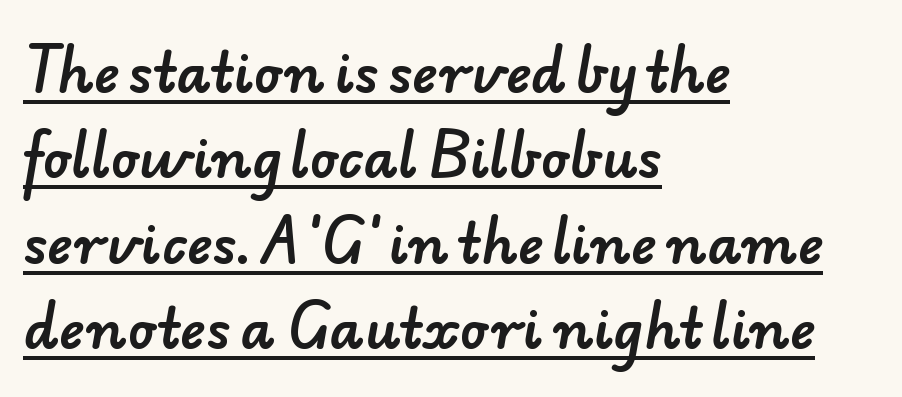
The image shows 54 px sans-serif type; set left-aligned, normal line spacing (1.58x), normal letter spacing, underlined; low stroke contrast and a small x-height.
